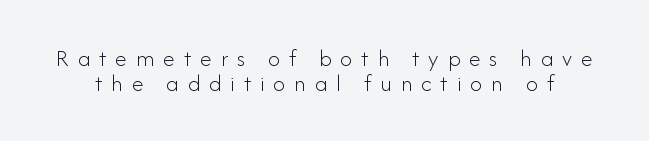
Q: Is the text bold? A: No.
Q: Is the text italic (slanted)? A: No, it is upright.
Q: Is the text underlined? A: No.
Q: Is the spacing between letters normal or unusually wide? A: Unusually wide.
Q: Is the spacing between lines tight, normal or loose? A: Tight.
